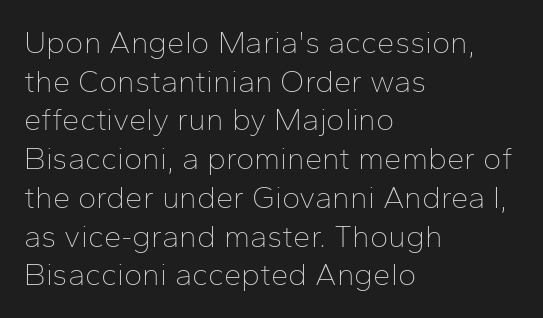
Letter spacing: default. Any mark beneath the type? The region is blank. Proportional: the letters do not fall into vertical columns. The designer left line spacing at the default. Bold? No — there's no thickening of the strokes.
